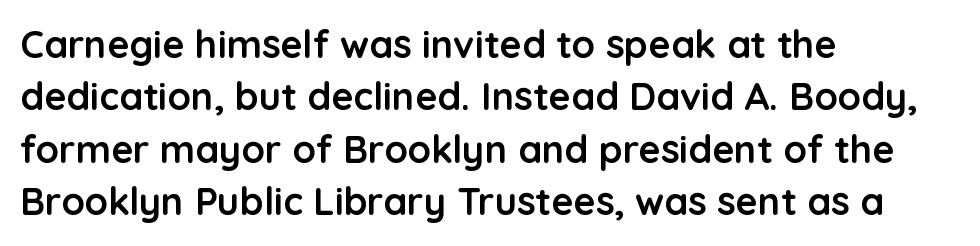
The image shows 38 px semibold sans-serif type, upright; set left-aligned, normal line spacing (1.38x), normal letter spacing, not underlined; low stroke contrast and a medium x-height.
